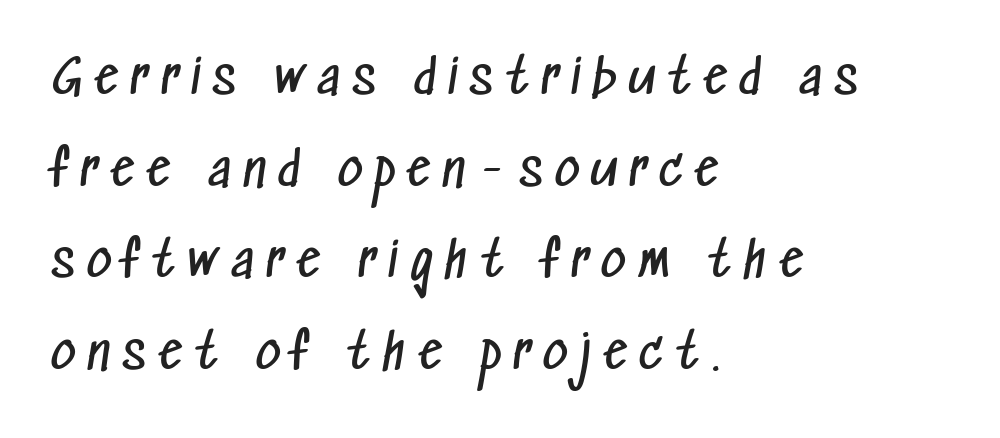
The image shows 48 px regular-weight, condensed sans-serif type; set left-aligned, loose line spacing (1.91x), unusually wide letter spacing (+0.26 em), not underlined; low stroke contrast and a medium x-height.
